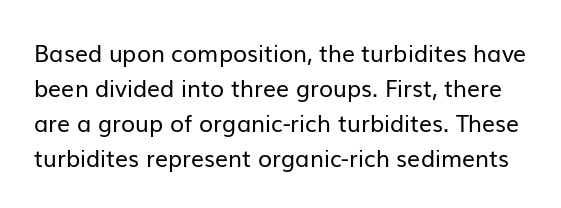
The rendering keeps characters at their native spacing. A roman cut, with each character standing at attention. Weight class: somewhere from thin through regular. The space beneath each line is pristine and unruled. Vertical spacing — default.
